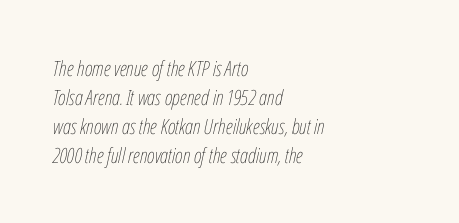
The image shows 21 px text type, italic (leaning right); set left-aligned, normal line spacing (1.38x), normal letter spacing, not underlined.
